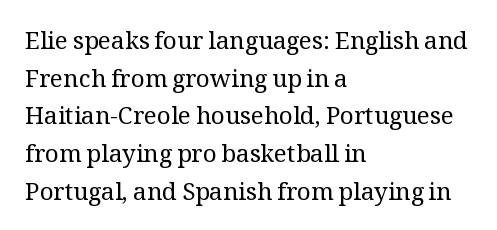
Q: Is the text bold? A: No.
Q: Is the text italic (slanted)? A: No, it is upright.
Q: Is the text underlined? A: No.
Q: How is the paragraph aligned? A: Left-aligned.
Q: Is the spacing between letters normal or unusually wide? A: Normal.
Q: Is the spacing between lines tight, normal or loose? A: Normal.
